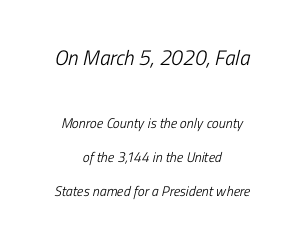
Q: Is the text bold? A: No.
Q: Is the text underlined? A: No.
Q: How is the paragraph aligned? A: Centered.
Q: Is the spacing between letters normal or unusually wide? A: Normal.
Q: Is the spacing between lines tight, normal or loose? A: Loose.
Q: Which block of text is set in a larger size, the first (top) or the second (bottom)? A: The first (top) one.
